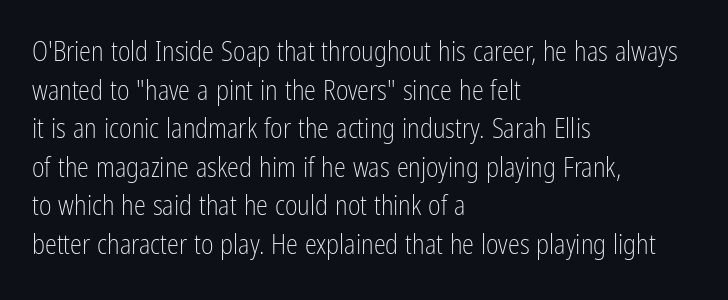
Q: Is the text bold? A: No.
Q: Is the text italic (slanted)? A: No, it is upright.
Q: Is the text underlined? A: No.
Q: How is the paragraph aligned? A: Left-aligned.
Q: Is the spacing between letters normal or unusually wide? A: Normal.
Q: Is the spacing between lines tight, normal or loose? A: Normal.
